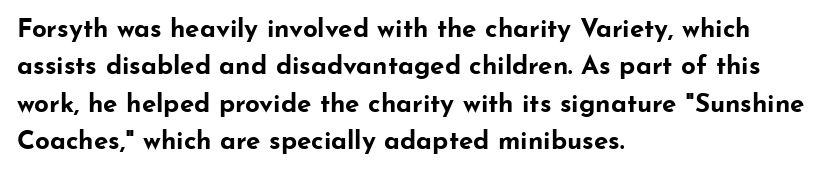
The image shows 26 px bold type, upright; set left-aligned, normal line spacing (1.44x), normal letter spacing, not underlined.
